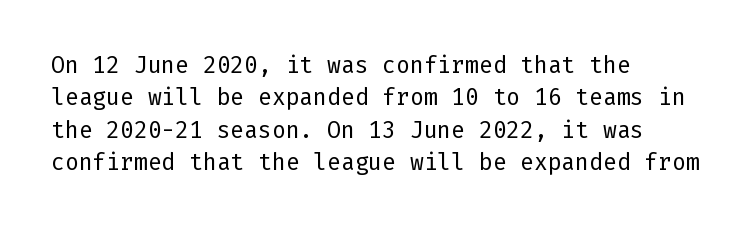
The tracking reads as untouched default to a designer's eye. Layout note: lines flush left. Students, observe: this is what conventionally led text looks like. Underline: absent.
